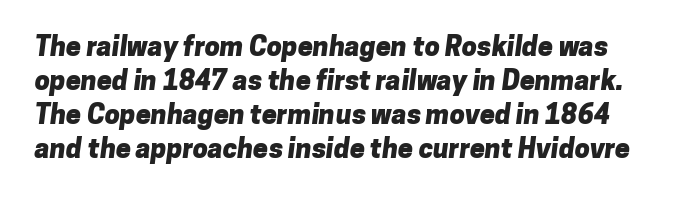
The image shows 27 px bold type; set normal line spacing (1.26x), normal letter spacing, not underlined.
